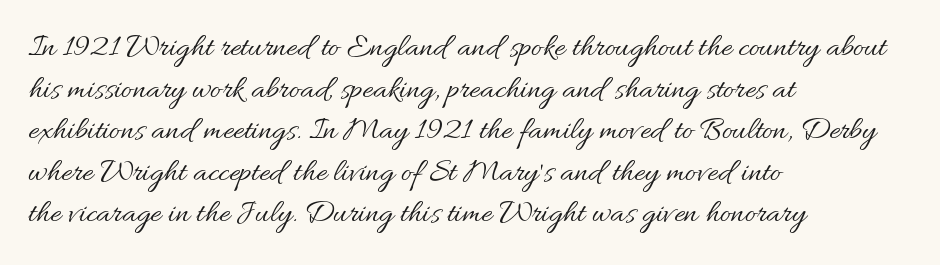
The image shows 33 px regular-weight type; set left-aligned, normal line spacing (1.26x), normal letter spacing, not underlined; medium stroke contrast and a small x-height.
